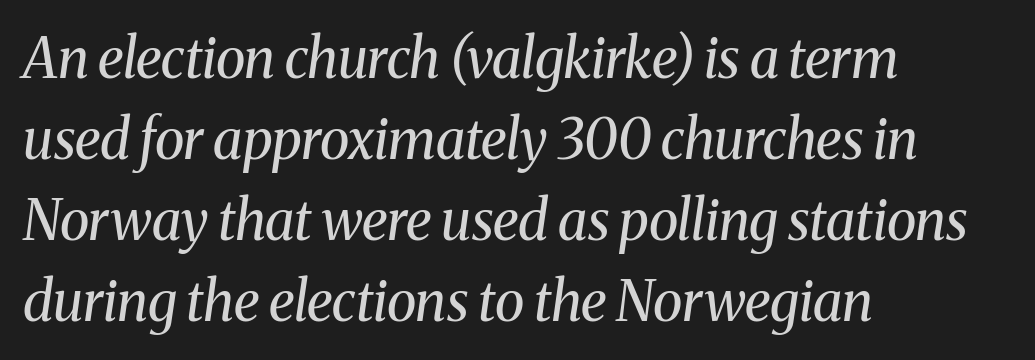
{"serif": "yes", "italic": "yes", "lean": "right", "slant_degrees": 8, "bold": "no", "weight": "regular", "width": "normal", "stroke_contrast": "medium", "x_height": "medium", "monospaced": "no", "underline": "no", "align": "left", "line_spacing": "normal", "line_spacing_ratio": 1.47, "letter_spacing": "normal", "letter_spacing_em": 0.0, "glyph_px": 55}
